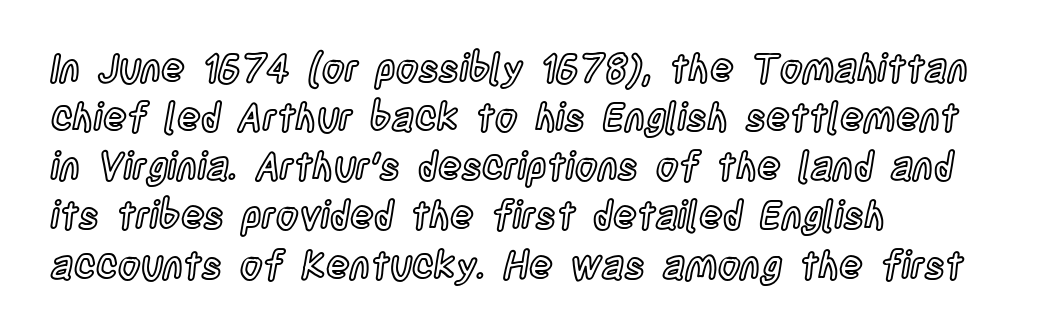
The image shows 39 px condensed type; set left-aligned, normal line spacing (1.26x), normal letter spacing, not underlined; a large x-height.
